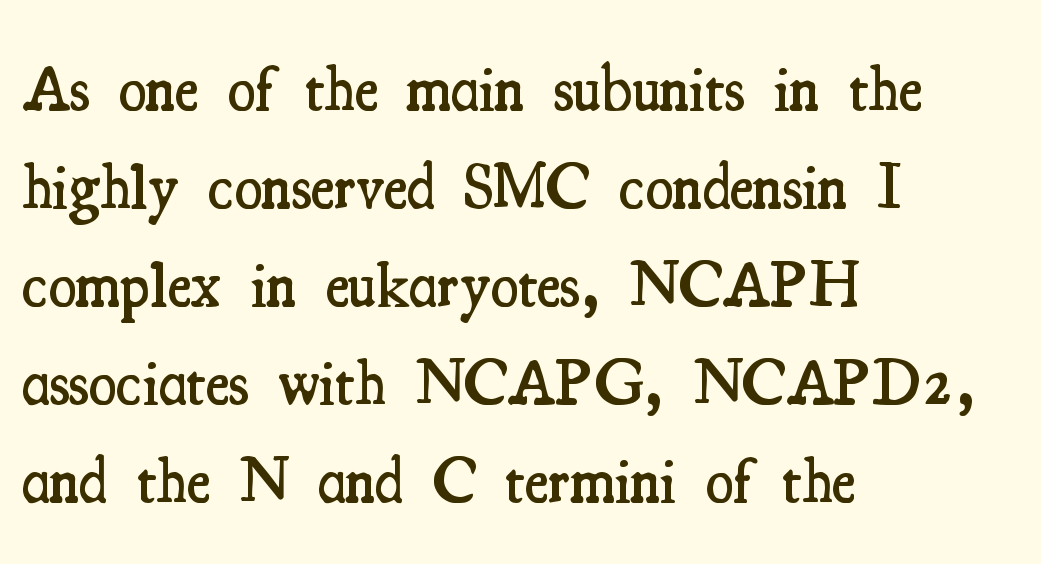
{"serif": "yes", "italic": "no", "bold": "semi", "weight": "semibold", "width": "condensed", "stroke_contrast": "medium", "x_height": "small", "monospaced": "no", "underline": "no", "align": "left", "line_spacing": "normal", "line_spacing_ratio": 1.53, "letter_spacing": "normal", "letter_spacing_em": 0.0, "glyph_px": 64}
